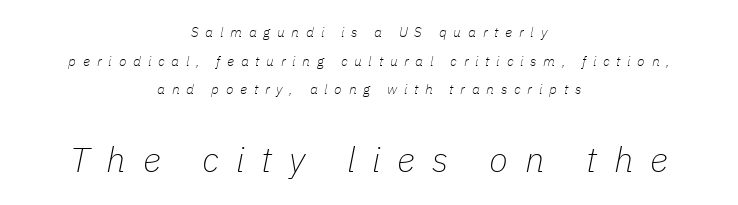
The image shows 35 px thin type, italic (leaning right); set centered, loose line spacing (2.05x), unusually wide letter spacing (+0.48 em), not underlined; the second (bottom) block is 2.5x larger; low stroke contrast and a medium x-height.
